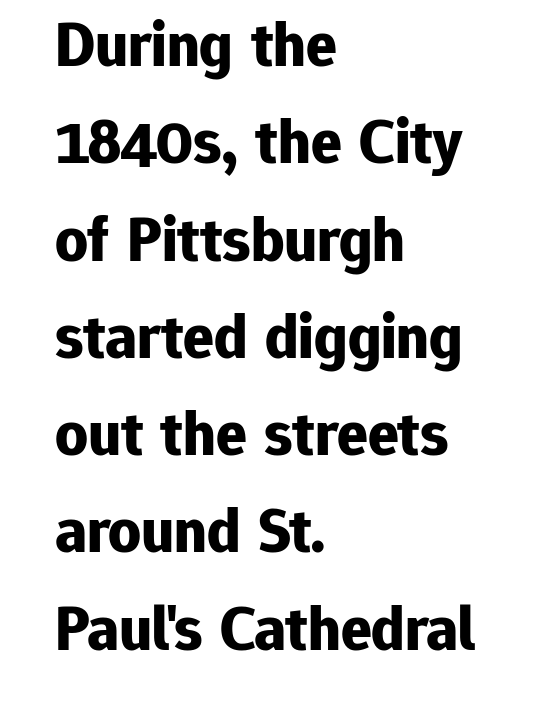
The image shows 64 px bold sans-serif type, upright; set left-aligned, normal line spacing (1.52x), normal letter spacing, not underlined; low stroke contrast and a medium x-height.
